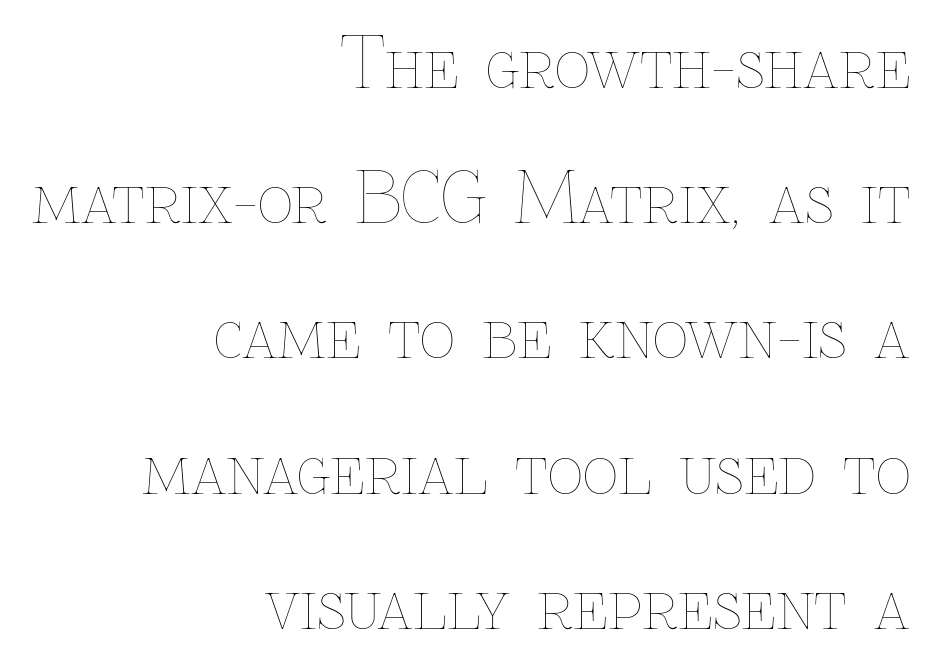
{"italic": "no", "bold": "no", "weight": "thin", "width": "normal", "stroke_contrast": "low", "x_height": "medium", "monospaced": "no", "underline": "no", "align": "right", "line_spacing": "loose", "line_spacing_ratio": 1.96, "letter_spacing": "normal", "letter_spacing_em": 0.0, "glyph_px": 69}
